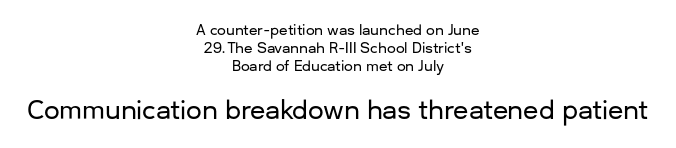
Where is the straight margin? There isn't one; the lines are centered. The lines sit at an ordinary, default distance from one another. Inter-character spacing is left at the font's built-in metrics. Quick note: not italic, upright. Small over large — that's the arrangement of the two blocks here. The foot of each line stays bare and open.
